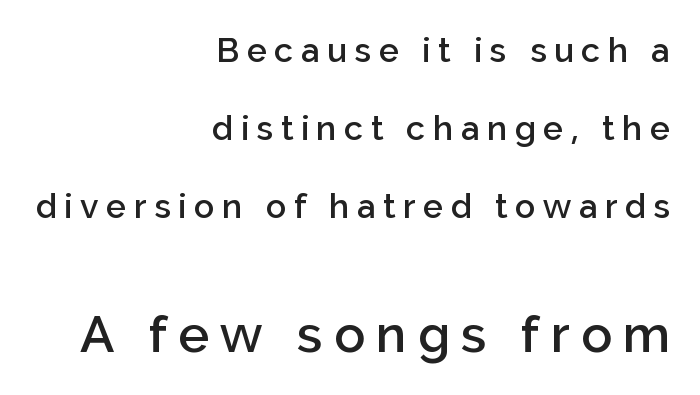
If you squint, the bottom block still reads clearly — it's the larger of the two. A bare baseline throughout the passage. Regarding serifs, this sample does without them. Looks like regular typesetting: each glyph gets only the width it needs.
